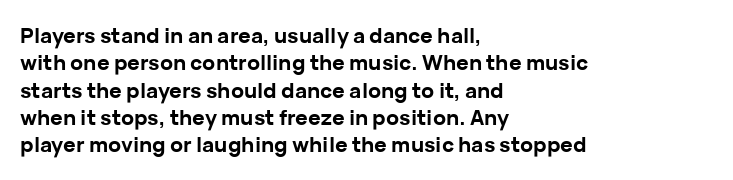
{"italic": "no", "bold": "yes", "underline": "no", "align": "left", "line_spacing": "normal", "line_spacing_ratio": 1.3, "letter_spacing": "normal", "letter_spacing_em": 0.0, "glyph_px": 21}
